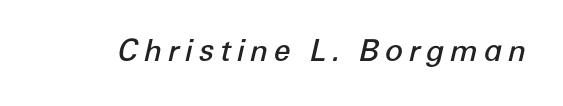
These lines were composed using italics. Here the designer chose a conventional face with non-uniform glyph widths. Heft: intermediate — a semibold. Beneath every word, the page is bare.
